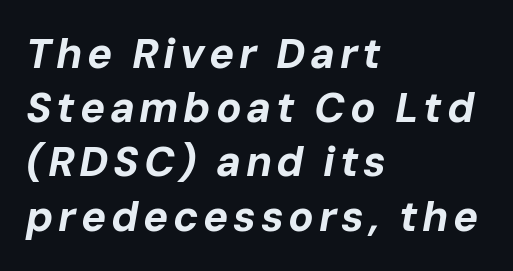
The image shows 42 px bold type, italic (leaning right); set left-aligned, normal line spacing (1.29x), not underlined; low stroke contrast and a medium x-height.
